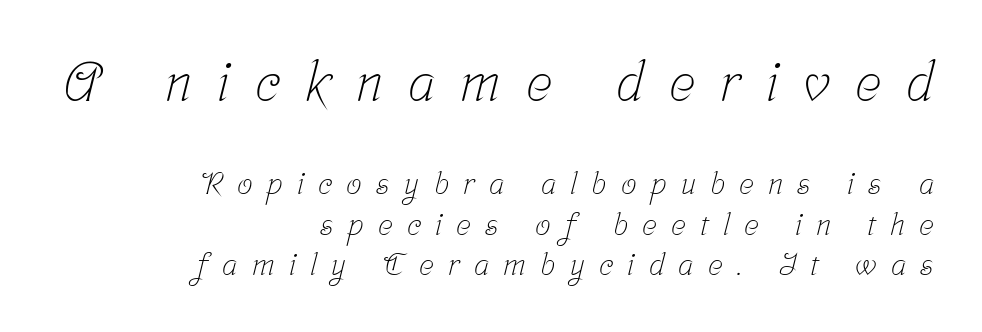
Is this a sans? No — the strokes have serifs. The rows are spaced the way most documents space them. In CSS terms this would be text-align: right. Does extra space separate the letters? Yes, quite a lot of it. Spacing verdict: proportional, widths tailored to each character.
